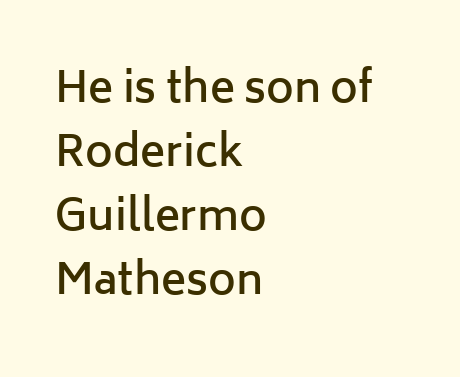
The passage shown stacks its lines at a standard gap. Nope, no serifs anywhere on these letters. Spacing verdict: proportional, widths tailored to each character. Caption: standard tracking, unaltered.
